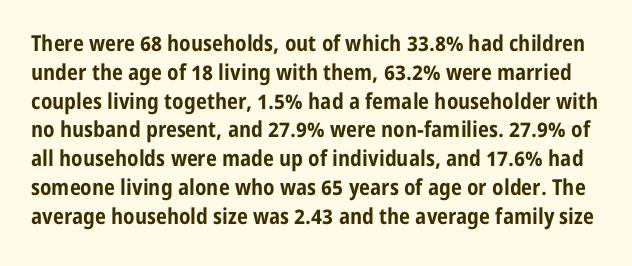
{"italic": "no", "bold": "yes", "underline": "no", "line_spacing": "normal", "line_spacing_ratio": 1.31, "letter_spacing": "normal", "letter_spacing_em": 0.0, "glyph_px": 22}
